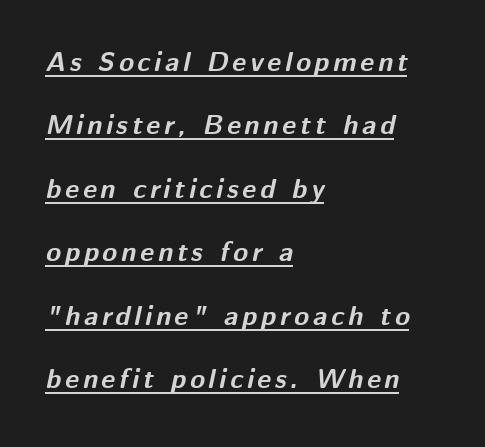
Caption: multi-line text, flush left, ragged right. Students, observe the line beneath the letters — that is underlining. Every letter is thick-stroked: bold, no question. The letters are slanted; this is an italic face.
